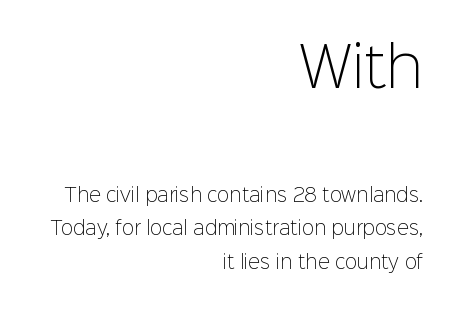
The letters advance in unequal steps, a hallmark of proportional type. The typeface has the unassuming heft of standard copy or less. Posture: vertical. What stands out about the letter spacing? Nothing — it is the standard amount. Plain, unruled lines of type. The earlier block is typeset at a bigger size than the later block.
